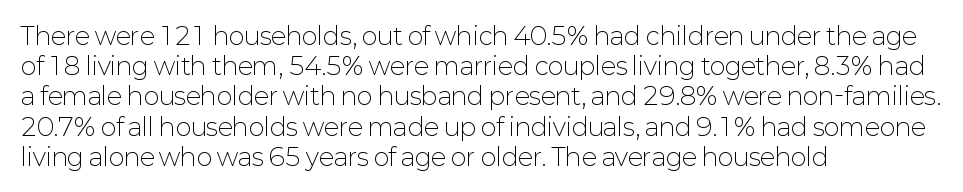
Q: Is the text bold? A: No.
Q: Is the text italic (slanted)? A: No, it is upright.
Q: Is the text underlined? A: No.
Q: How is the paragraph aligned? A: Left-aligned.
Q: Is the spacing between letters normal or unusually wide? A: Normal.
Q: Is the spacing between lines tight, normal or loose? A: Normal.
